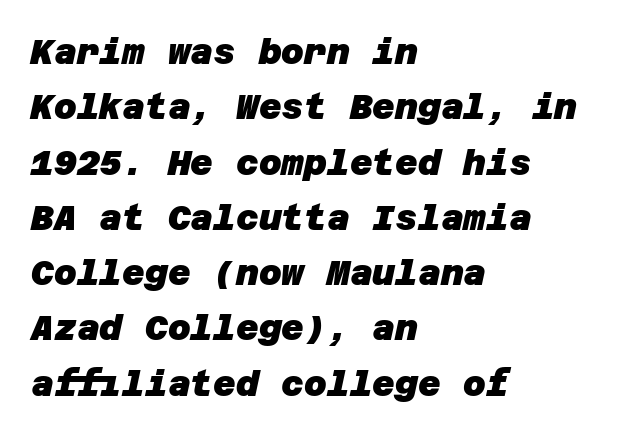
This rendering leaves character spacing at its baseline value. Quick note: interline space is typical. Words float on clear page, feet unadorned. These lines are composed in type without serifs. Typesetter's note: full bold, strokes at maximum text heaviness. The rag falls on the right side of this text block.
